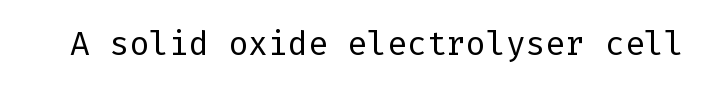
The image shows 33 px regular-weight sans-serif type, upright; set normal letter spacing, not underlined; low stroke contrast and a medium x-height.
